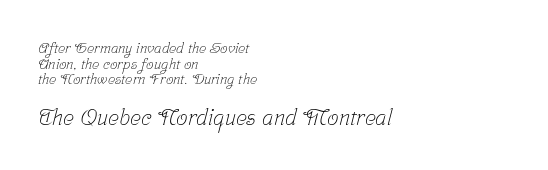
The image shows 23 px text type; set left-aligned, tight line spacing (1.04x), normal letter spacing, not underlined; the second (bottom) block is 1.53x larger.
